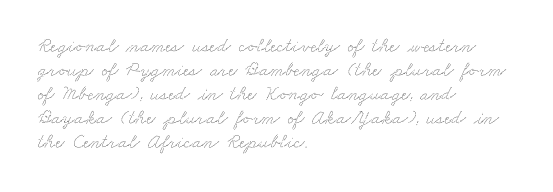
Has an underline been added? It has not. The compositor pushed each line to the left boundary. No extra tracking has been applied to these lines.
